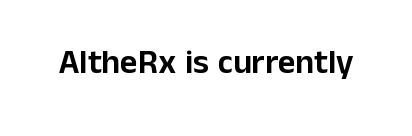
The image shows 34 px sans-serif type, upright; set normal letter spacing, not underlined; low stroke contrast and a medium x-height.
